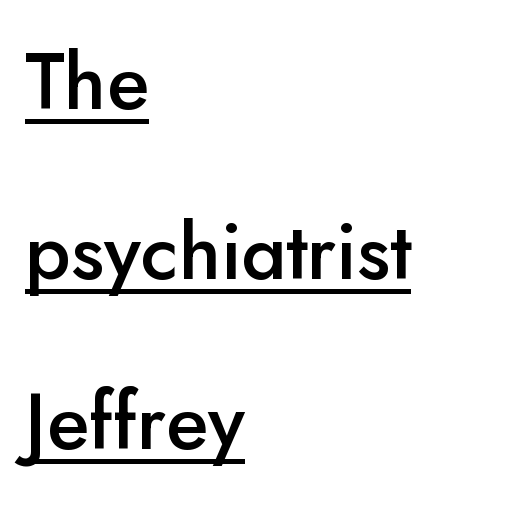
The image shows 78 px semibold sans-serif type, upright; set left-aligned, loose line spacing (2.18x), normal letter spacing, underlined; low stroke contrast and a small x-height.
